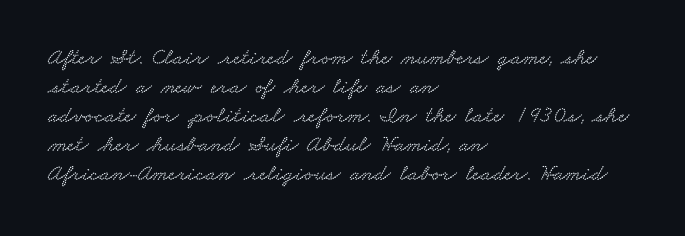
Glyph-to-glyph distance matches everyday printed text. Short and long lines alike share a common starting point at left. Check the space under the baseline: it is left empty. These lines sit exactly where default settings would place them.
